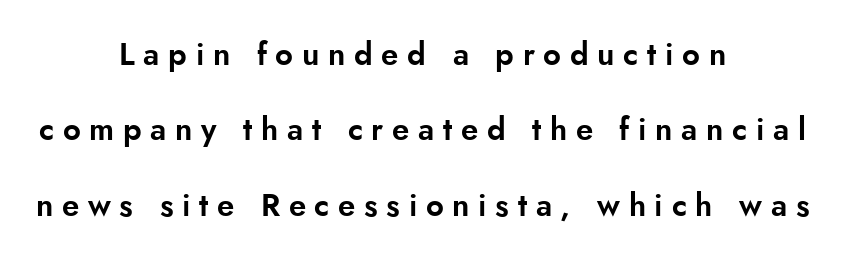
The image shows 31 px sans-serif type, upright; set centered, loose line spacing (2.43x), unusually wide letter spacing (+0.28 em), not underlined; low stroke contrast and a small x-height.
